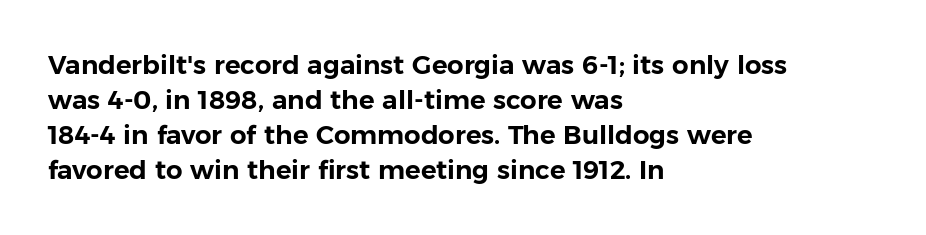
The image shows 26 px text type, upright; set left-aligned, normal line spacing (1.35x), normal letter spacing, not underlined.
